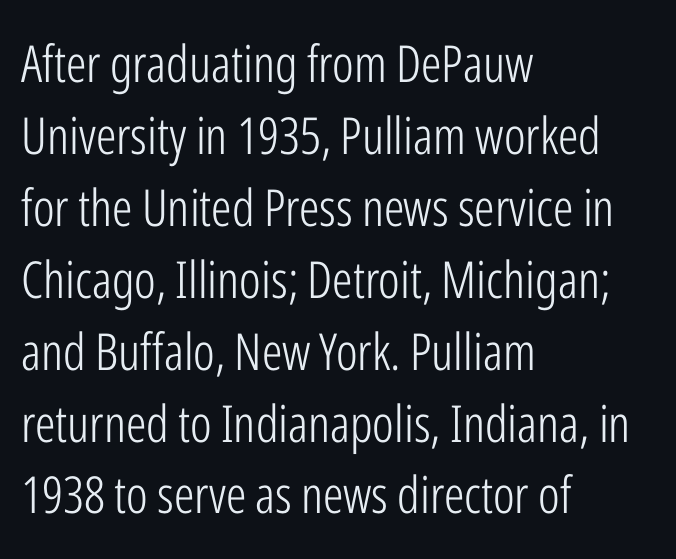
Teacher's note: observe the even left margin — that is flush-left alignment. You could call the tracking neutral — neither tight nor loose. A light-to-regular cut is what we see here. If you drew a line through each stem, it would be perfectly vertical.
